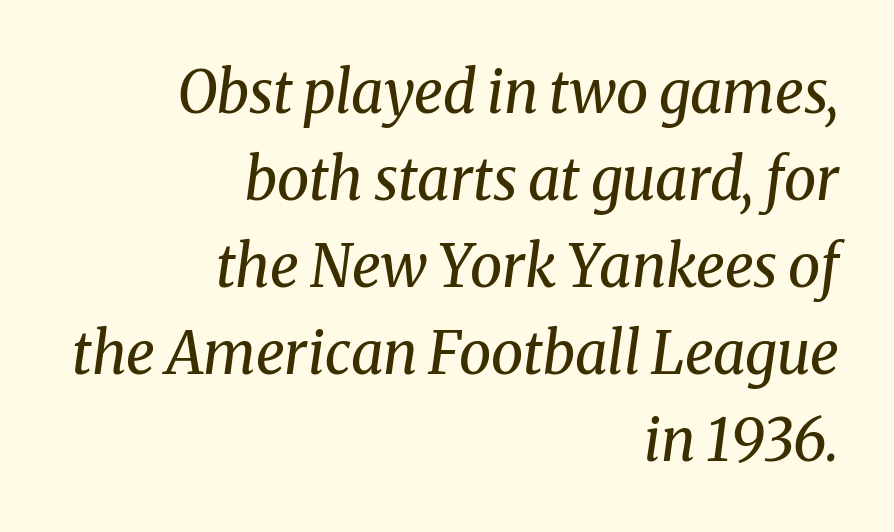
On a weight scale, this lands at 450 or below. Short and long lines alike share a common ending point at right. Standard letterfit; no display-style spreading of the glyphs. Unmarked baselines from the first word to the last. Small tapered or slab feet sit at the stroke ends, so this counts as serif. Each letter keeps its own natural width here, so spacing adapts to shape.
